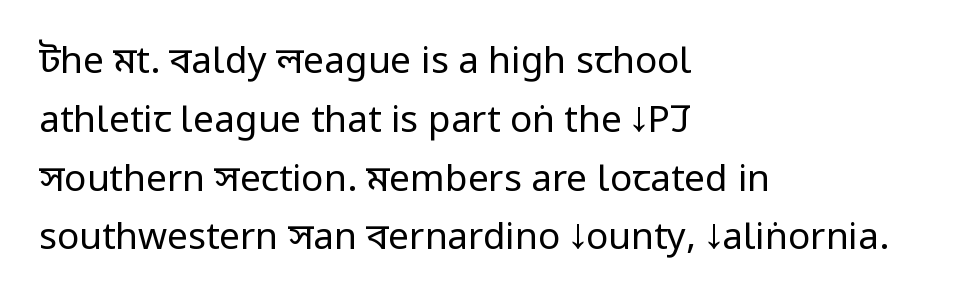
Q: Is the text bold? A: No.
Q: Is the text italic (slanted)? A: No, it is upright.
Q: Is the typeface a serif or a sans-serif typeface? A: Sans-serif.
Q: Is the text underlined? A: No.
Q: How is the paragraph aligned? A: Left-aligned.
Q: Is the spacing between letters normal or unusually wide? A: Normal.
Q: Is the spacing between lines tight, normal or loose? A: Normal.
Q: Width (condensed, normal, or wide)? A: Condensed.
Q: Stroke contrast? A: Low.
Q: x-height? A: Large.
Q: Monospaced? A: No.
